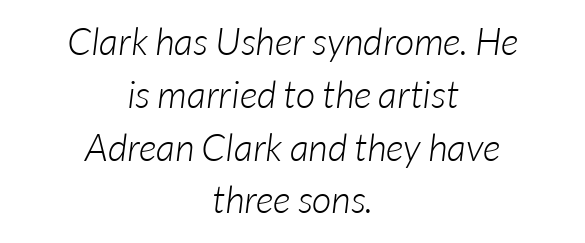
Q: Is the text bold? A: No.
Q: Is the typeface a serif or a sans-serif typeface? A: Sans-serif.
Q: Is the text underlined? A: No.
Q: How is the paragraph aligned? A: Centered.
Q: Is the spacing between letters normal or unusually wide? A: Normal.
Q: Is the spacing between lines tight, normal or loose? A: Normal.
Q: Width (condensed, normal, or wide)? A: Normal.
Q: Stroke contrast? A: Low.
Q: x-height? A: Medium.
Q: Monospaced? A: No.
